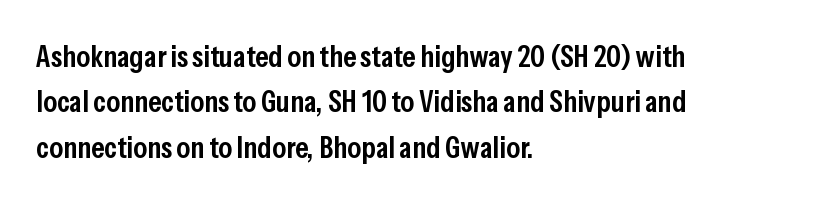
Each letter keeps its own natural width here, so spacing adapts to shape. The letterforms sit shoulder to shoulder at normal distance. Students, observe: this is what conventionally led text looks like. No word sits above an underline.
